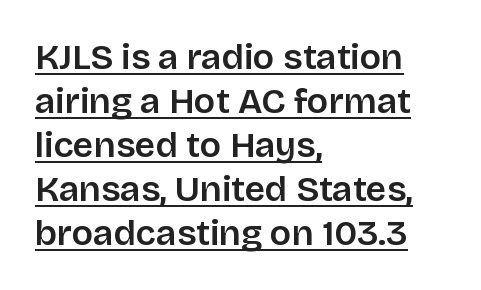
The face used here is proportionally spaced, like ordinary book or web type. Emphasis by weight is partial: semibold. The words here are underlined. Horizontally, the lines are justified to the leading edge only. Italic? Not at all — the glyphs are vertical. This sample uses plain, unmodified letter spacing.
